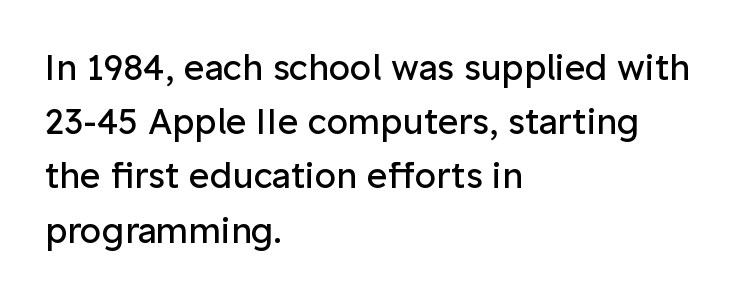
The image shows 35 px regular-weight sans-serif type, upright; set left-aligned, normal line spacing (1.55x), normal letter spacing, not underlined; low stroke contrast and a medium x-height.
